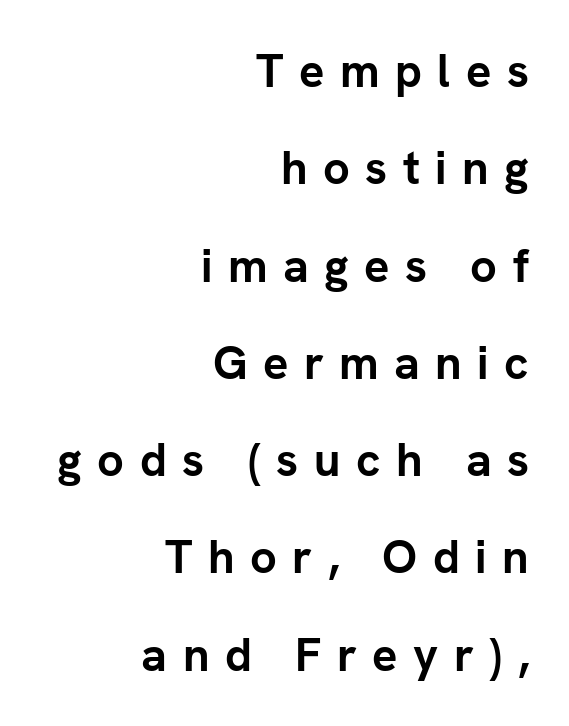
Q: Is the text bold? A: Yes.
Q: Is the text italic (slanted)? A: No, it is upright.
Q: Is the typeface a serif or a sans-serif typeface? A: Sans-serif.
Q: Is the text underlined? A: No.
Q: How is the paragraph aligned? A: Right-aligned.
Q: Is the spacing between letters normal or unusually wide? A: Unusually wide.
Q: Is the spacing between lines tight, normal or loose? A: Loose.
Q: Width (condensed, normal, or wide)? A: Normal.
Q: Stroke contrast? A: Low.
Q: x-height? A: Medium.
Q: Monospaced? A: No.
